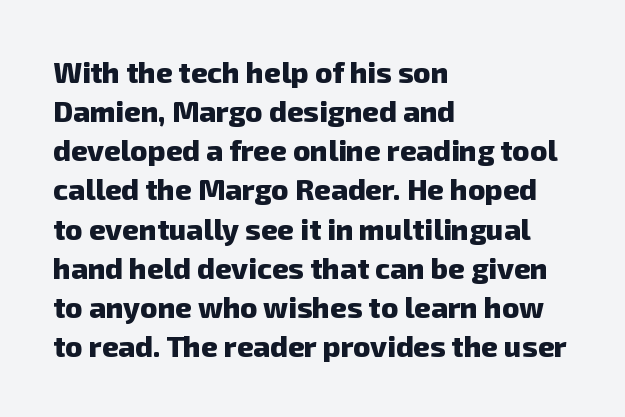
{"serif": "no", "bold": "yes", "weight": "heavy", "width": "normal", "stroke_contrast": "low", "x_height": "medium", "monospaced": "no", "underline": "no", "align": "left", "line_spacing": "normal", "line_spacing_ratio": 1.35, "letter_spacing": "normal", "letter_spacing_em": 0.0, "glyph_px": 29}
